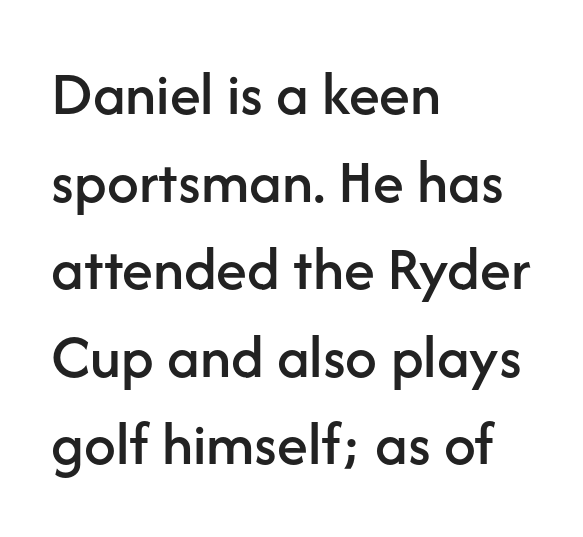
This rendering employs a face without finishing strokes, i.e., a sans-serif. How are the letters spaced? Ordinarily, with no added tracking. The vertical gap from one line to the next is medium. The space directly below the letters is spotless. The passage shown is typed in a proportional face where columns would drift.
